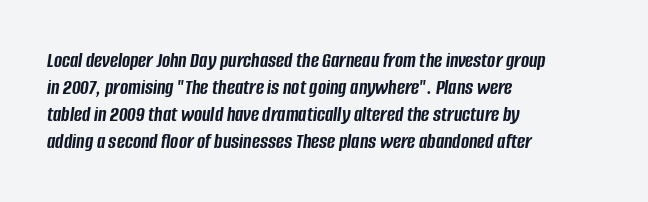
The image shows 22 px bold type, italic (leaning right); set left-aligned, line spacing 1.22x, normal letter spacing, not underlined.
